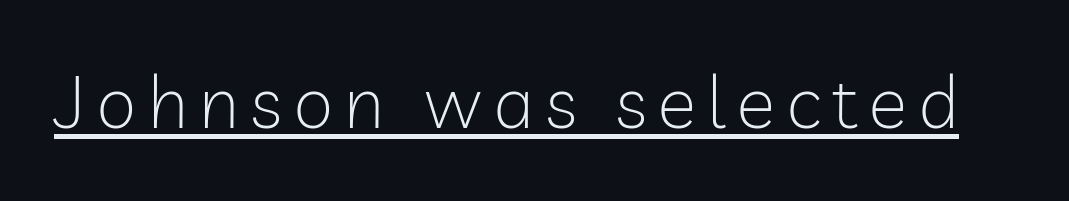
Underlined type. The rendering shows plain stroke endings on the letterforms — a sans-serif design. Posture: vertical. The font is comparable to plain body text, perhaps lighter.
